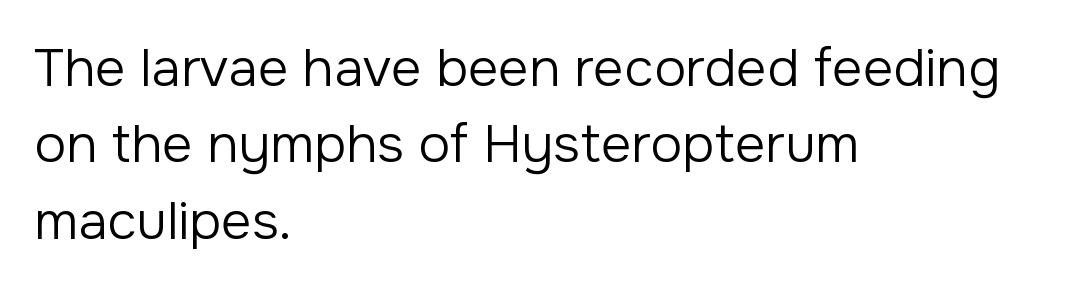
The image shows 53 px regular-weight sans-serif type, upright; set left-aligned, normal line spacing (1.44x), normal letter spacing, not underlined; low stroke contrast and a medium x-height.
